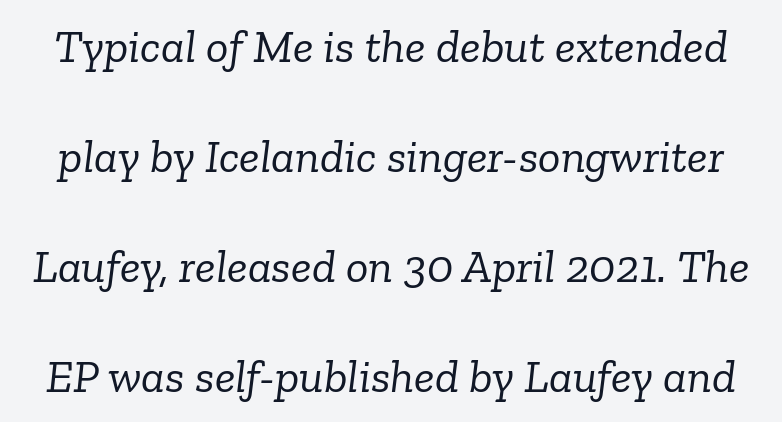
{"serif": "yes", "italic": "yes", "lean": "right", "slant_degrees": 6, "bold": "no", "weight": "light", "width": "normal", "stroke_contrast": "low", "x_height": "medium", "monospaced": "no", "underline": "no", "line_spacing": "loose", "line_spacing_ratio": 2.34, "letter_spacing": "normal", "letter_spacing_em": 0.0, "glyph_px": 47}
